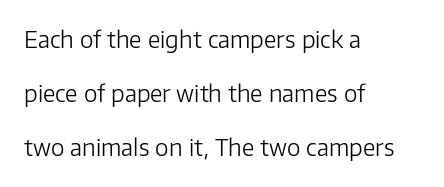
{"italic": "no", "bold": "no", "underline": "no", "align": "left", "line_spacing": "loose", "line_spacing_ratio": 2.35, "letter_spacing": "normal", "letter_spacing_em": 0.0, "glyph_px": 23}
